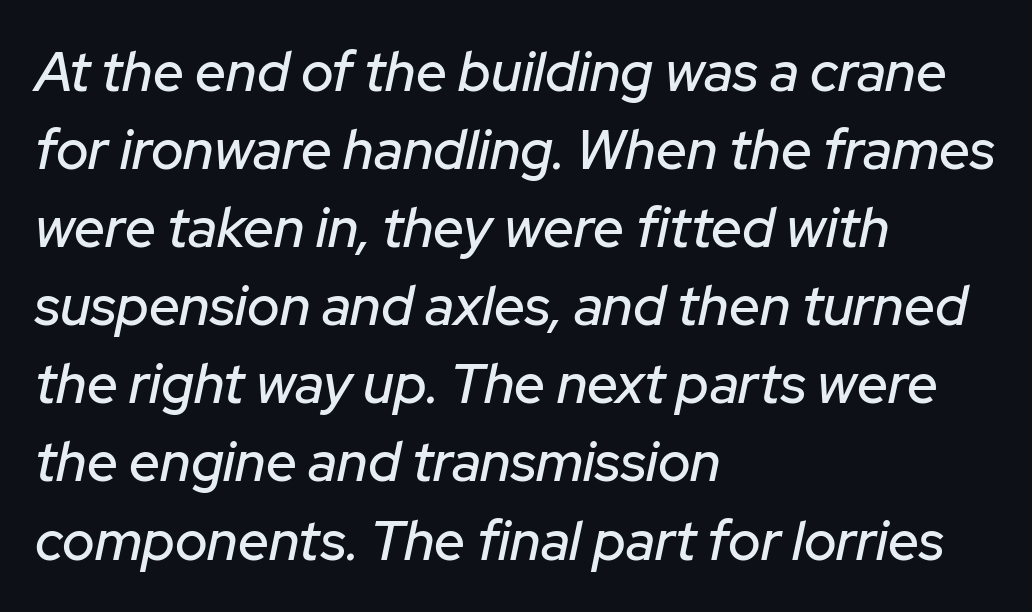
{"italic": "yes", "lean": "right", "slant_degrees": 12, "width": "normal", "stroke_contrast": "low", "x_height": "medium", "monospaced": "no", "underline": "no", "align": "left", "line_spacing": "normal", "line_spacing_ratio": 1.42, "letter_spacing": "normal", "letter_spacing_em": 0.0, "glyph_px": 55}
